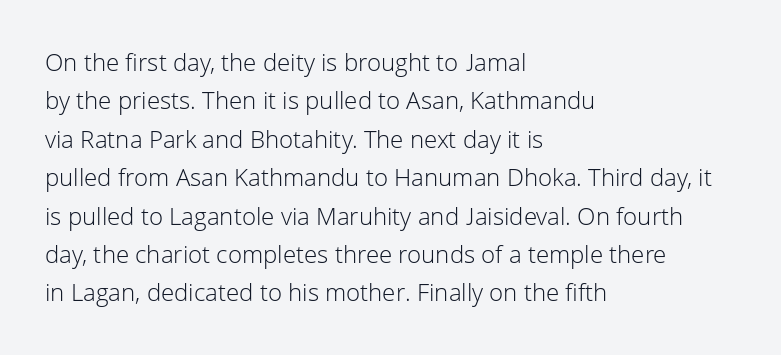
{"italic": "no", "bold": "no", "underline": "no", "align": "left", "line_spacing": "normal", "line_spacing_ratio": 1.6, "letter_spacing": "normal", "letter_spacing_em": 0.0, "glyph_px": 24}
